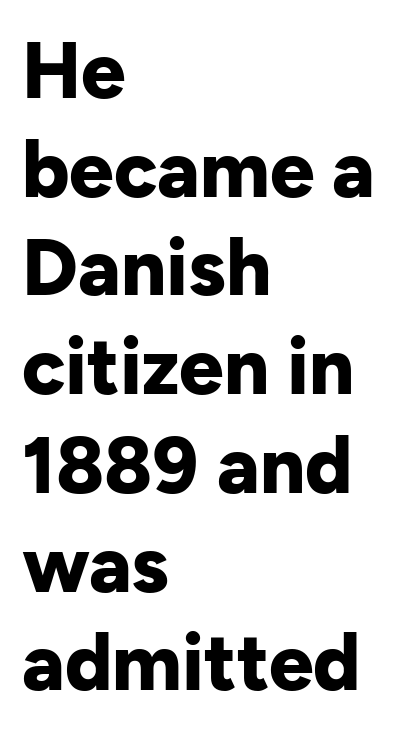
In terms of posture, this sample is upright. The passage shown stacks its lines at a standard gap. Plenty of ink on the page — the face is bold. All the whitespace from short lines collects on the right.
